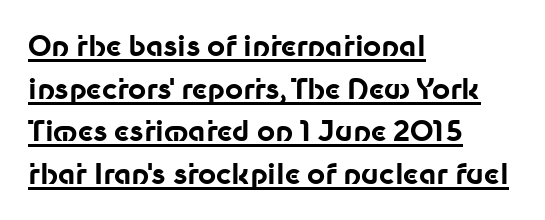
The image shows 28 px bold sans-serif type, upright; set left-aligned, normal line spacing (1.52x), normal letter spacing, underlined; low stroke contrast and a medium x-height.
